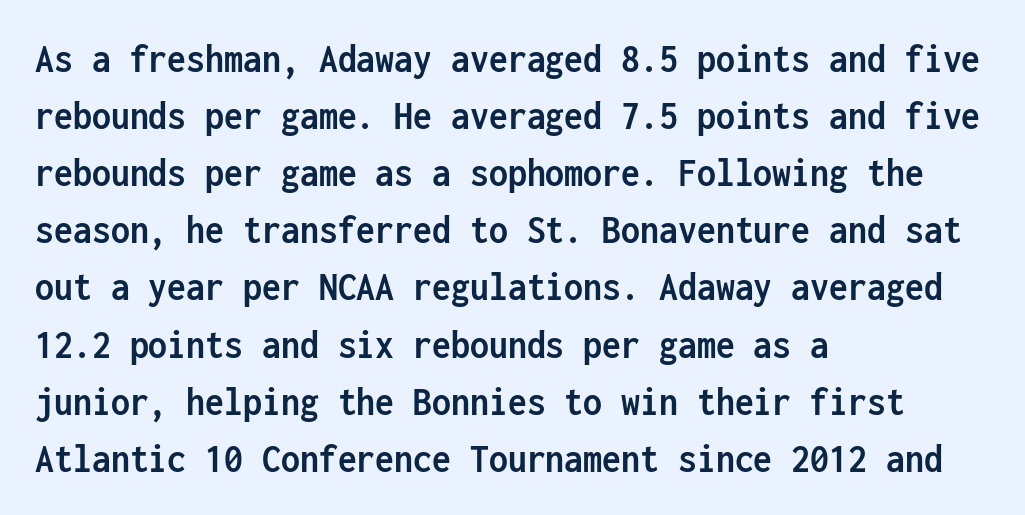
Each new line begins a customary step beneath the previous one. Think of a typewriter: that constant character pitch is what you see here. Every character sits straight up, as roman type does. The specimen omits any rule beneath the text block's lines. Caption: standard tracking, unaltered.
